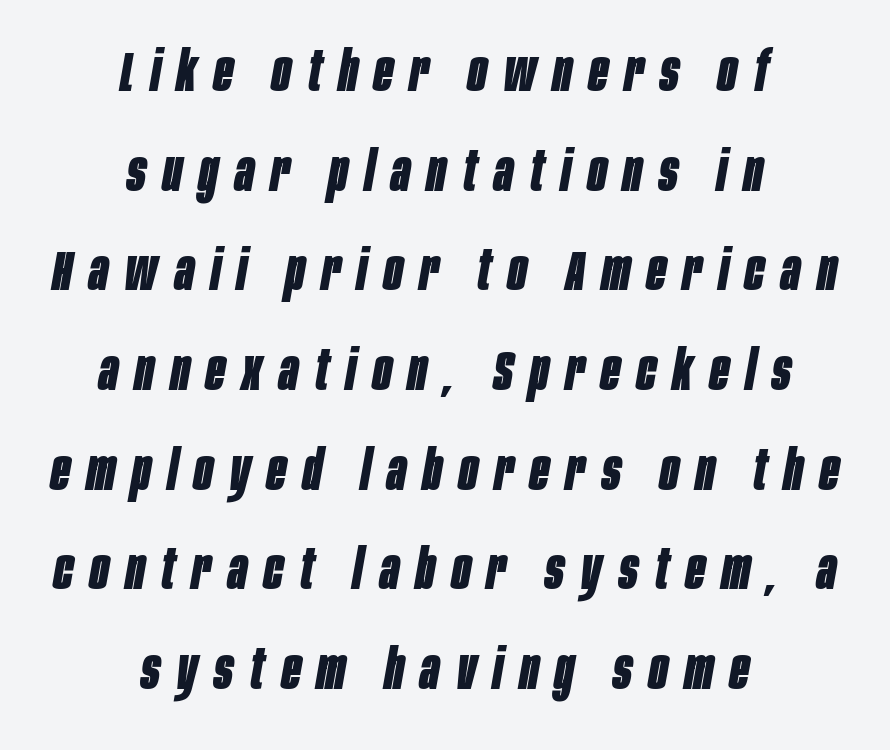
This sample has the flowing, uneven cadence of proportional lettering. These lines stack symmetrically, like a column narrowing and widening about its center. The characters look thick and weighty, a clear bold. Emphasis-style slanted type is in use.
